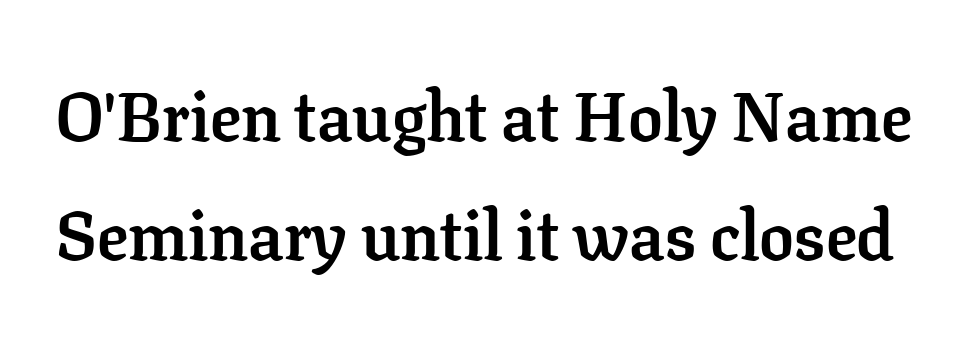
Q: Is the text bold? A: Yes.
Q: Is the text italic (slanted)? A: No, it is upright.
Q: Is the typeface a serif or a sans-serif typeface? A: Serif.
Q: Is the text underlined? A: No.
Q: Is the spacing between letters normal or unusually wide? A: Normal.
Q: Width (condensed, normal, or wide)? A: Normal.
Q: Stroke contrast? A: Low.
Q: x-height? A: Medium.
Q: Monospaced? A: No.
